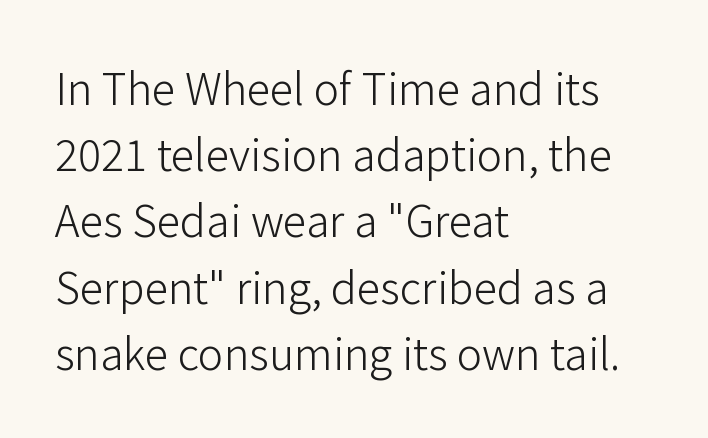
Nope, no serifs anywhere on these letters. The face used here is proportionally spaced, like ordinary book or web type. The block of text has a typical density, with ordinary space between rows. Weight: regular or lighter.
